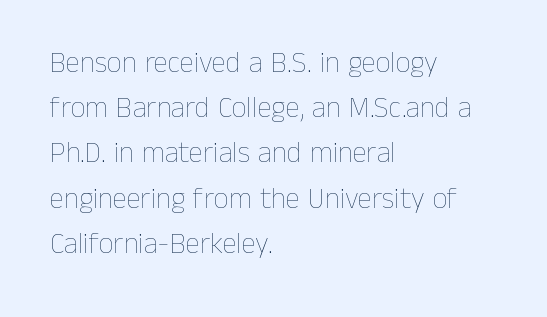
The image shows 29 px thin type, upright; set left-aligned, normal line spacing (1.56x), normal letter spacing, not underlined; low stroke contrast and a medium x-height.
